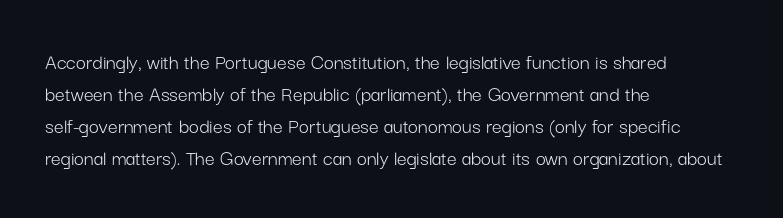
The image shows 22 px text type, upright; set left-aligned, normal line spacing (1.46x), normal letter spacing, not underlined.
